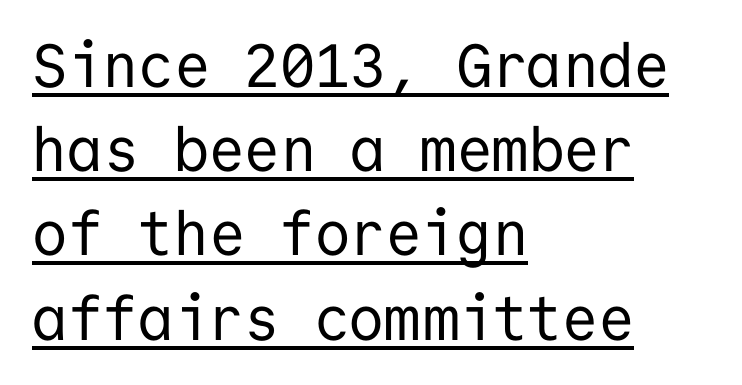
The image shows 61 px regular-weight sans-serif type, upright, monospaced; set left-aligned, normal line spacing (1.38x), normal letter spacing, underlined; low stroke contrast and a medium x-height.
